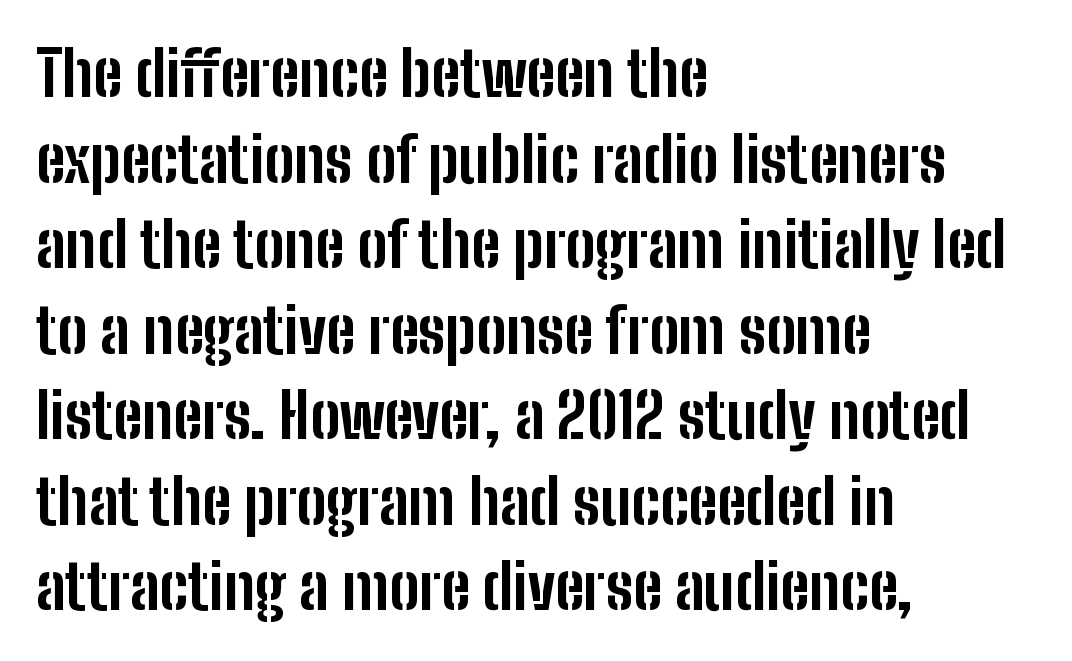
The image shows 62 px bold, condensed sans-serif type, upright; set left-aligned, normal line spacing (1.38x), normal letter spacing, not underlined; low stroke contrast and a medium x-height.
